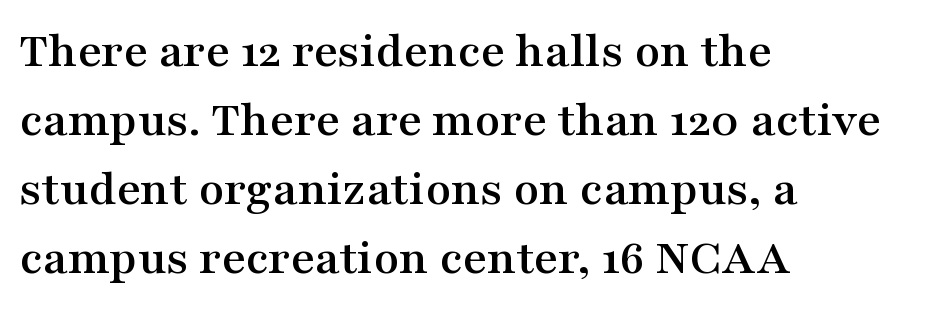
Typographically, this falls in the serif category. The tracking reads as untouched default to a designer's eye. Reading down the block, your eye returns to a fixed left position each line. A typesetter would call this proportional, since set widths differ per character. A typesetter would mark this as roman, not italic.
